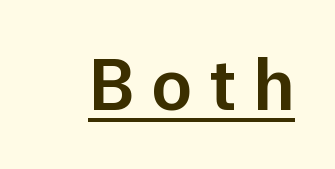
The image shows 74 px semibold sans-serif type, upright; set unusually wide letter spacing (+0.23 em), underlined; low stroke contrast and a medium x-height.
